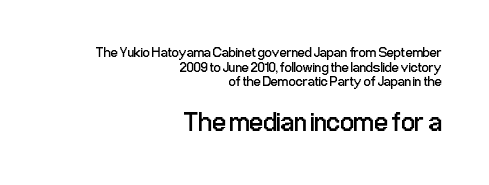
Q: Is the text bold? A: No.
Q: Is the text italic (slanted)? A: No, it is upright.
Q: Is the text underlined? A: No.
Q: How is the paragraph aligned? A: Right-aligned.
Q: Is the spacing between letters normal or unusually wide? A: Normal.
Q: Is the spacing between lines tight, normal or loose? A: Tight.
Q: Which block of text is set in a larger size, the first (top) or the second (bottom)? A: The second (bottom) one.
